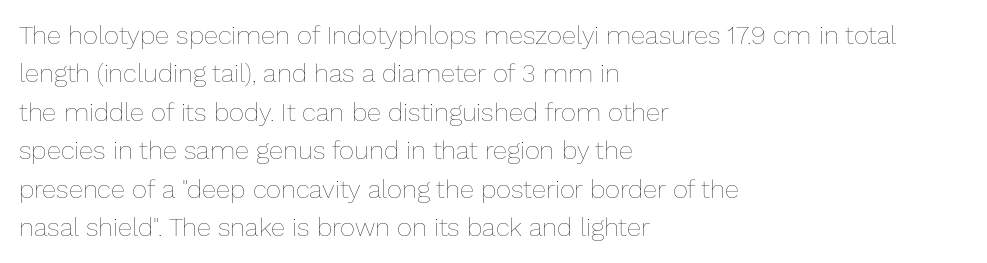
Leftover space on each line is placed entirely after the last word. The font sits on the lighter half of the weight spectrum, regular included. Here the glyphs are tracked normally, forming tight word shapes. Evenly set lines give the paragraph a standard silhouette. The area under the type is left untouched. The letters stand upright; this is a roman face.
